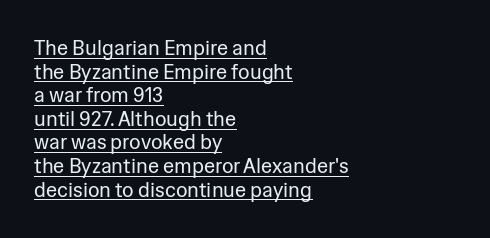
Is there any slant? The stems are plumb. Decoration check: the copy is underlined. Weight: not bold — regular or lighter. Letter spacing: default. The text block is weighted toward the left margin, trailing off unevenly rightward.
